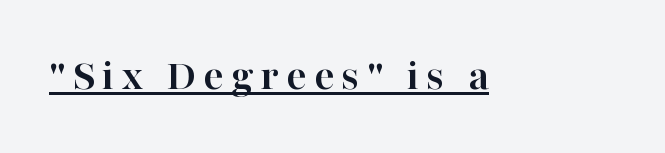
{"serif": "yes", "italic": "no", "bold": "yes", "weight": "semibold", "width": "normal", "stroke_contrast": "high", "x_height": "medium", "monospaced": "no", "underline": "yes", "glyph_px": 45}
